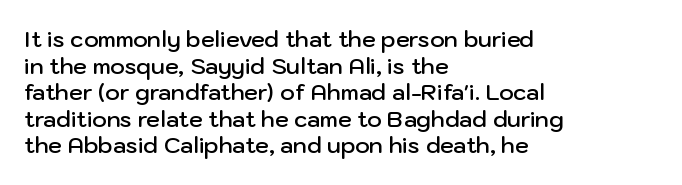
{"italic": "no", "bold": "semi", "underline": "no", "align": "left", "line_spacing_ratio": 1.21, "letter_spacing": "normal", "letter_spacing_em": 0.0, "glyph_px": 22}
